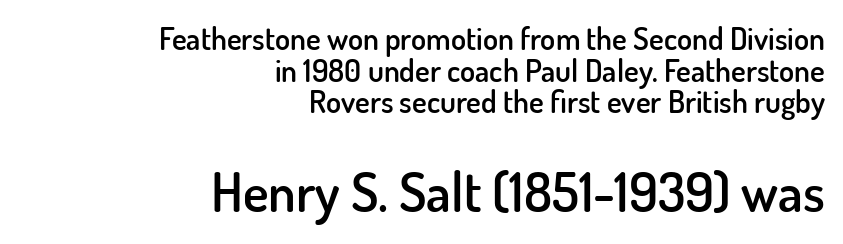
{"serif": "no", "italic": "no", "bold": "semi", "weight": "semibold", "width": "normal", "stroke_contrast": "low", "x_height": "small", "monospaced": "no", "underline": "no", "align": "right", "line_spacing": "tight", "line_spacing_ratio": 1.02, "letter_spacing": "normal", "letter_spacing_em": 0.0, "larger_block": "second", "size_ratio": 1.74, "glyph_px": 54}
